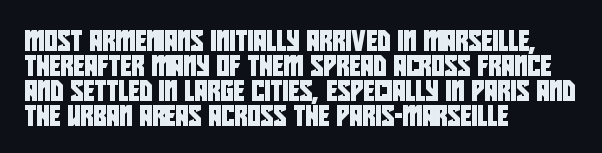
The image shows 20 px text type; set left-aligned, normal line spacing (1.25x), normal letter spacing, not underlined.
